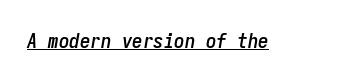
Q: Is the text italic (slanted)? A: Yes, it leans right by about 9 degrees.
Q: Is the text underlined? A: Yes.
Q: Is the spacing between letters normal or unusually wide? A: Normal.
